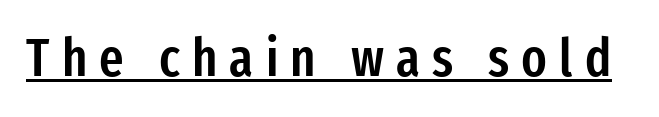
Q: Is the text bold? A: Semi-bold.
Q: Is the text italic (slanted)? A: No, it is upright.
Q: Is the typeface a serif or a sans-serif typeface? A: Sans-serif.
Q: Is the text underlined? A: Yes.
Q: Is the spacing between letters normal or unusually wide? A: Unusually wide.
Q: Width (condensed, normal, or wide)? A: Condensed.
Q: Stroke contrast? A: Low.
Q: x-height? A: Medium.
Q: Monospaced? A: No.
